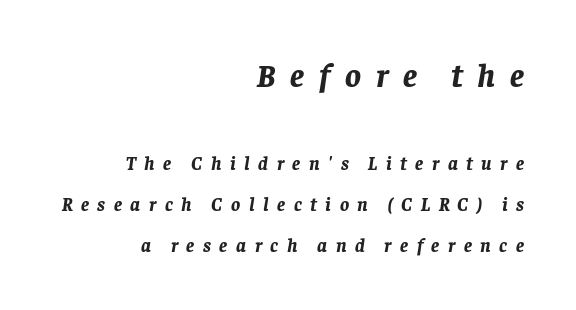
The image shows 33 px bold type, italic (leaning right); set right-aligned, loose line spacing (2.17x), unusually wide letter spacing (+0.45 em), not underlined; the first (top) block is 1.74x larger; low stroke contrast and a large x-height.
